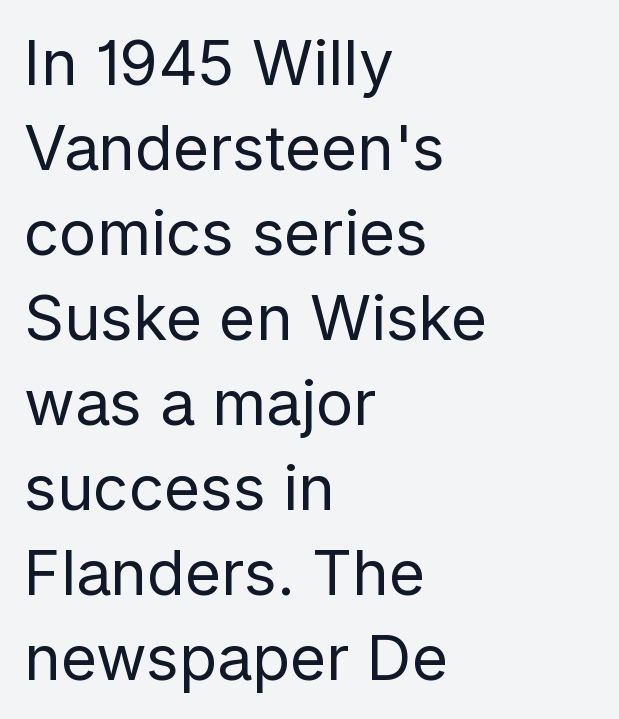
The block of text has a typical density, with ordinary space between rows. Spacing between characters is what you'd get straight out of the box. The rendering uses natural spacing where letterforms have individual widths. Caption: multi-line text, flush left, ragged right. You can tell from the bare stems that sans-serif type was used.
